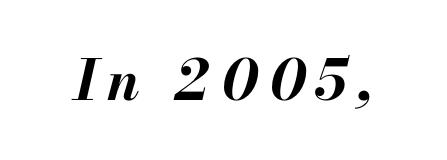
The image shows 56 px bold type, italic (leaning right); set not underlined; medium stroke contrast and a small x-height.
